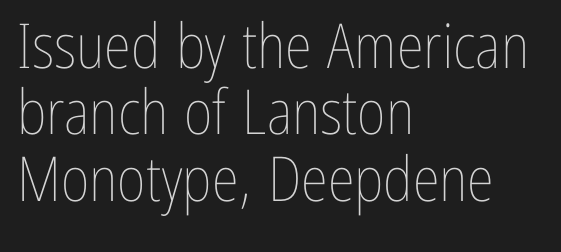
{"italic": "no", "bold": "no", "weight": "thin", "width": "condensed", "stroke_contrast": "low", "x_height": "medium", "monospaced": "no", "underline": "no", "align": "left", "line_spacing": "tight", "line_spacing_ratio": 1.07, "letter_spacing": "normal", "letter_spacing_em": 0.0, "glyph_px": 62}
